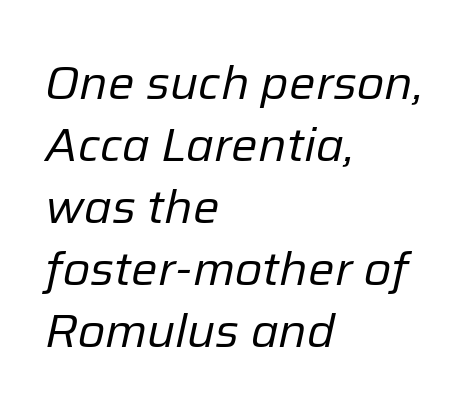
Reading down the block, your eye returns to a fixed left position each line. Vertically, the passage feels balanced, rows spaced as you'd expect. Tall strokes in this sample are angled rather than plumb. Observe the ordinary spacing: letters are neighbours, not strangers. The passage shown is typed in a proportional face where columns would drift.
